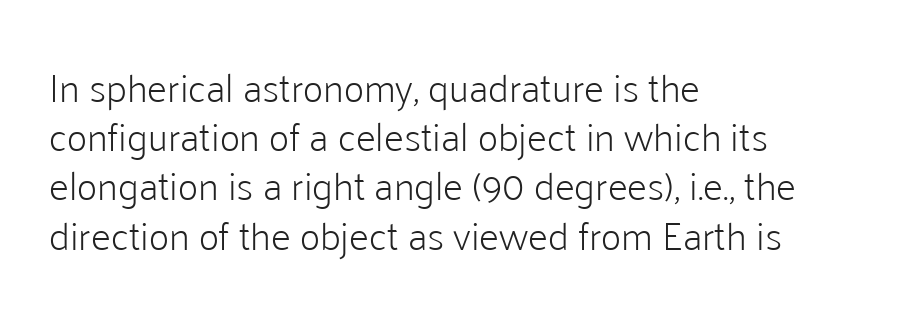
{"serif": "no", "italic": "no", "bold": "no", "weight": "light", "width": "normal", "stroke_contrast": "low", "x_height": "medium", "monospaced": "no", "underline": "no", "align": "left", "line_spacing_ratio": 1.23, "letter_spacing": "normal", "letter_spacing_em": 0.0, "glyph_px": 40}
